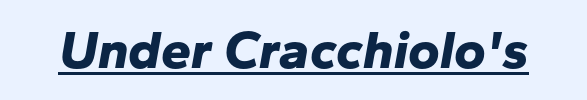
The image shows 54 px bold type, italic (leaning right); set normal letter spacing, underlined; low stroke contrast and a medium x-height.
